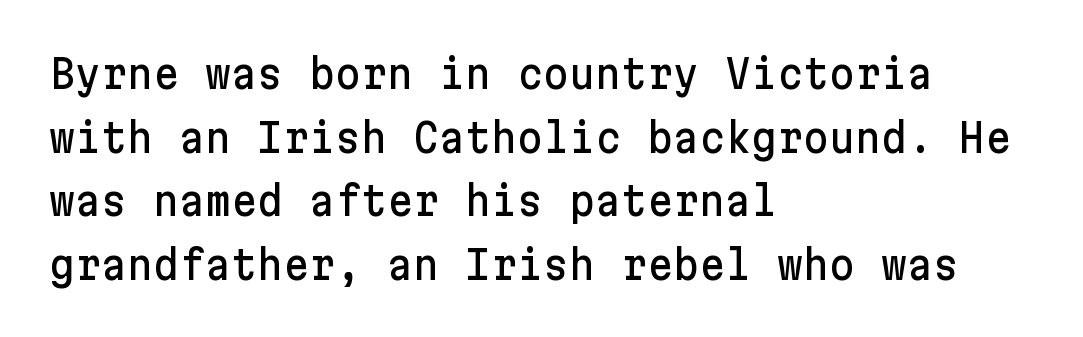
The image shows 40 px sans-serif type, upright; set left-aligned, normal line spacing (1.59x), normal letter spacing, not underlined; low stroke contrast and a medium x-height.
